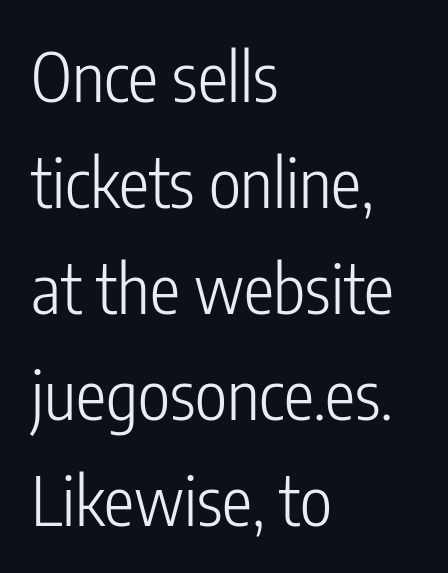
Is the letter spacing exaggerated? No — it looks like the ordinary default. Each row of text sits above clean, open space. No feet cap the strokes, marking this as sans-serif type. Every stem runs plumb, perpendicular to the baseline. The designer left line spacing at the default. Horizontally, the lines are justified to the leading edge only.
